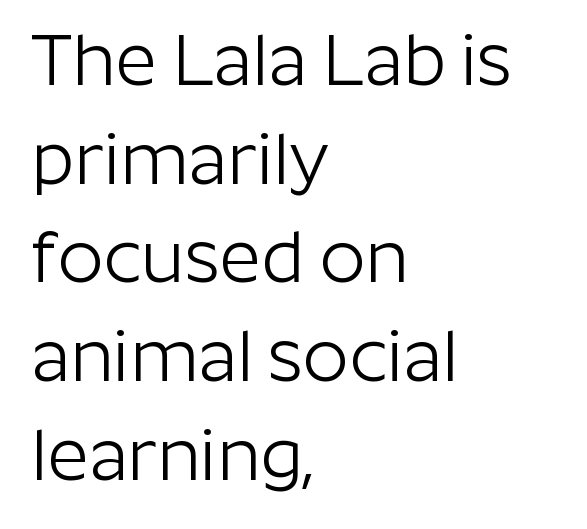
{"serif": "no", "italic": "no", "bold": "no", "weight": "light", "width": "normal", "stroke_contrast": "low", "x_height": "medium", "monospaced": "no", "underline": "no", "align": "left", "line_spacing": "normal", "line_spacing_ratio": 1.37, "letter_spacing": "normal", "letter_spacing_em": 0.0, "glyph_px": 72}
